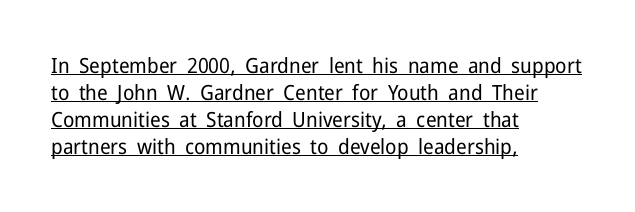
Notice how descenders clear the ascenders below comfortably — that's standard leading. Quick note: underline on. Italic? Not at all — the glyphs are vertical. Does extra space separate the letters? No, they use regular spacing.
